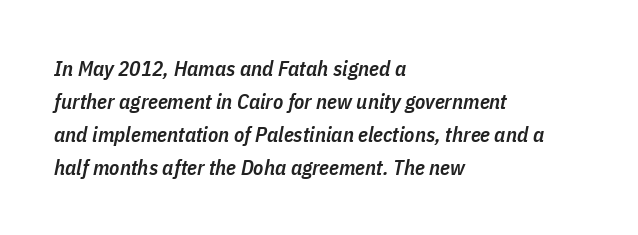
Q: Is the text bold? A: Semi-bold.
Q: Is the text italic (slanted)? A: Yes, it leans right by about 11 degrees.
Q: Is the text underlined? A: No.
Q: How is the paragraph aligned? A: Left-aligned.
Q: Is the spacing between letters normal or unusually wide? A: Normal.
Q: Is the spacing between lines tight, normal or loose? A: Normal.
